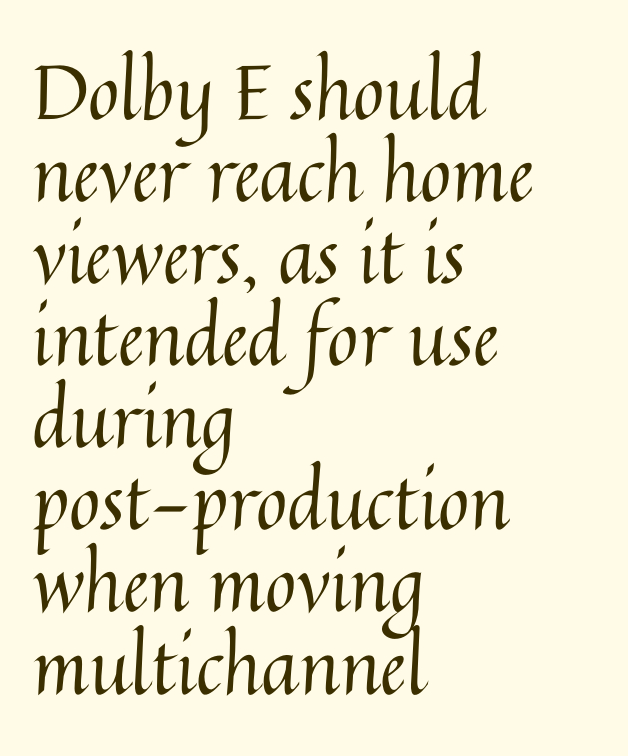
Q: Is the text bold? A: No.
Q: Is the text underlined? A: No.
Q: How is the paragraph aligned? A: Left-aligned.
Q: Is the spacing between letters normal or unusually wide? A: Normal.
Q: Is the spacing between lines tight, normal or loose? A: Tight.
Q: Width (condensed, normal, or wide)? A: Normal.
Q: Stroke contrast? A: Medium.
Q: x-height? A: Medium.
Q: Monospaced? A: No.
